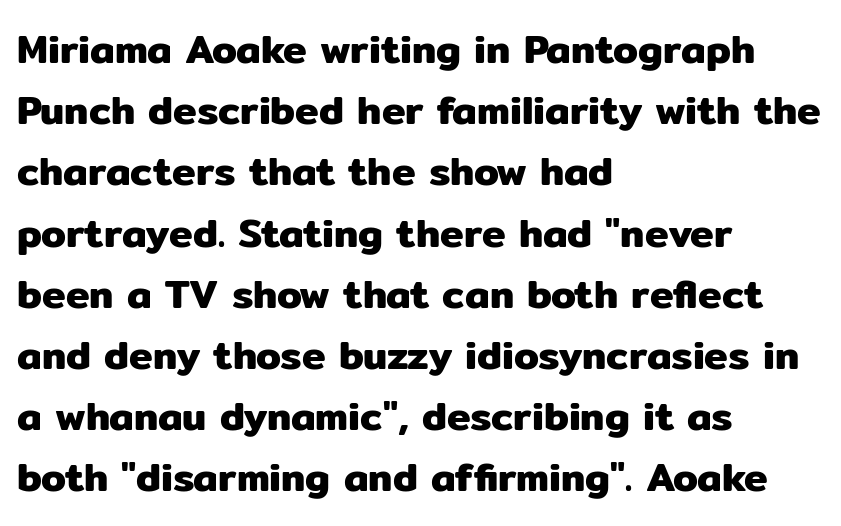
Q: Is the text italic (slanted)? A: No, it is upright.
Q: Is the typeface a serif or a sans-serif typeface? A: Sans-serif.
Q: Is the text underlined? A: No.
Q: How is the paragraph aligned? A: Left-aligned.
Q: Is the spacing between letters normal or unusually wide? A: Normal.
Q: Is the spacing between lines tight, normal or loose? A: Normal.
Q: Width (condensed, normal, or wide)? A: Normal.
Q: Stroke contrast? A: Low.
Q: x-height? A: Medium.
Q: Monospaced? A: No.
